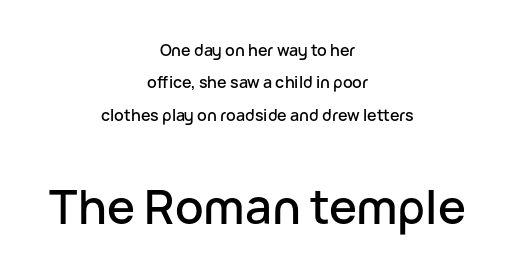
If you squint, the bottom block still reads clearly — it's the larger of the two. Notice how the passage keeps no hard edge, just a central spine. Posture: upright roman. Typographically, this falls in the sans-serif category. Looks like regular typesetting: each glyph gets only the width it needs. Vertical spacing — loose.
